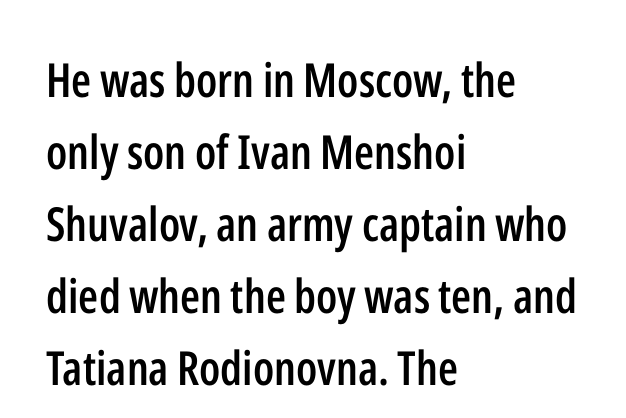
Q: Is the text bold? A: Semi-bold.
Q: Is the text italic (slanted)? A: No, it is upright.
Q: Is the typeface a serif or a sans-serif typeface? A: Sans-serif.
Q: Is the text underlined? A: No.
Q: How is the paragraph aligned? A: Left-aligned.
Q: Is the spacing between letters normal or unusually wide? A: Normal.
Q: Is the spacing between lines tight, normal or loose? A: Normal.
Q: Width (condensed, normal, or wide)? A: Condensed.
Q: Stroke contrast? A: Low.
Q: x-height? A: Medium.
Q: Monospaced? A: No.
